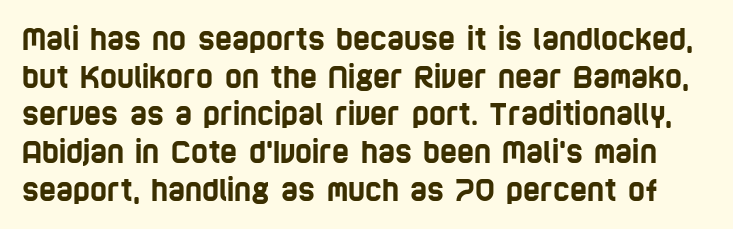
The letterforms sit shoulder to shoulder at normal distance. Has an underline been added? It has not. Observe the absence of serifs on each vertical stroke in this sample. This sample keeps an unexceptional amount of space between lines.
